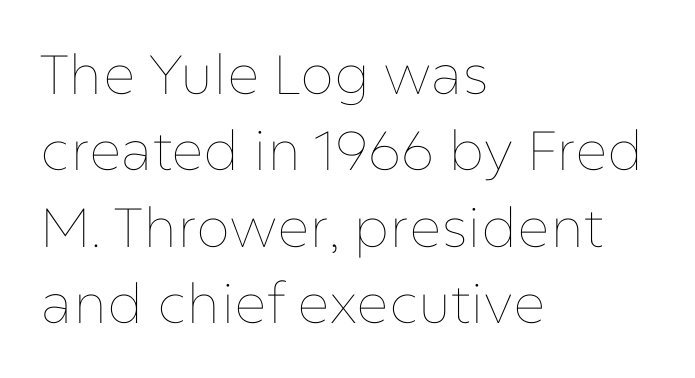
Character widths vary here, with narrow letters taking less room than wide ones. Words appear dense and cohesive because spacing is normal. This rendering uses left alignment, leaving the right contour irregular. Bold? No — there's no thickening of the strokes.
